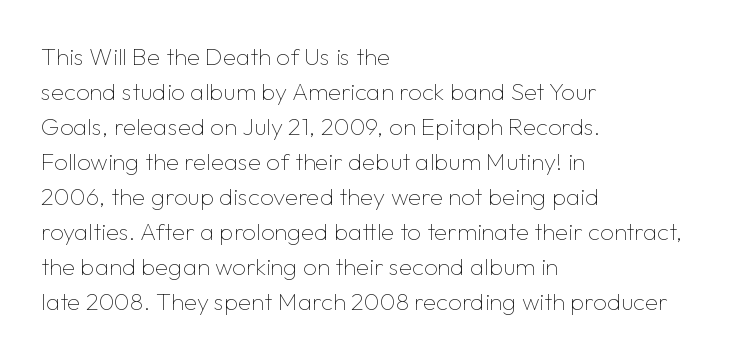
No word sits above an underline. This is the regular roman posture of the typeface. The lines in this sample share a left origin and differ only in where they stop. Successive baselines arrive at the customary interval.
